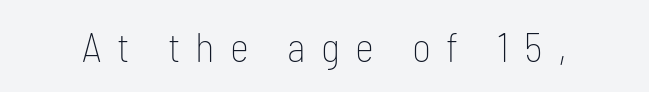
You can tell it's not italic because the verticals are truly vertical. Proportional: the letters do not fall into vertical columns. Is this a heavy cut? Hardly; it is regular or lighter. How are the letters spaced? Widely, with obvious added tracking. Quick note: underline off. Look at the bottom of the vertical strokes: they stop flat, with no serifs.
